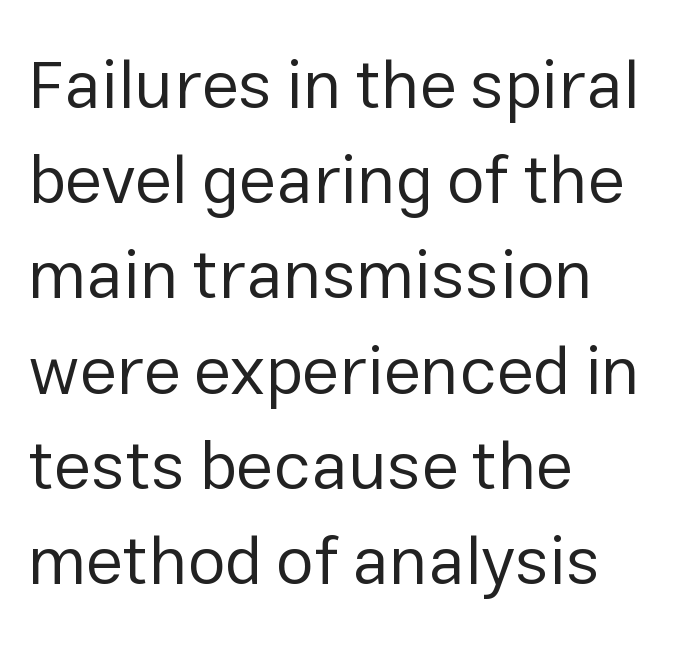
Q: Is the text bold? A: No.
Q: Is the text italic (slanted)? A: No, it is upright.
Q: Is the typeface a serif or a sans-serif typeface? A: Sans-serif.
Q: Is the text underlined? A: No.
Q: How is the paragraph aligned? A: Left-aligned.
Q: Is the spacing between letters normal or unusually wide? A: Normal.
Q: Is the spacing between lines tight, normal or loose? A: Normal.
Q: Width (condensed, normal, or wide)? A: Normal.
Q: Stroke contrast? A: Low.
Q: x-height? A: Medium.
Q: Monospaced? A: No.
